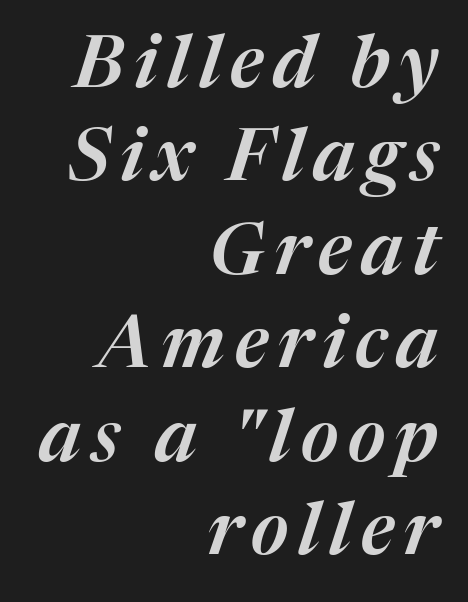
Spacing verdict: proportional, widths tailored to each character. Honestly, there is no underline to notice here at all. Leftover space on each line is placed entirely before the opening word. The font's italic variant was chosen for this text. Regarding leading, the lines here are spaced in the standard way.
